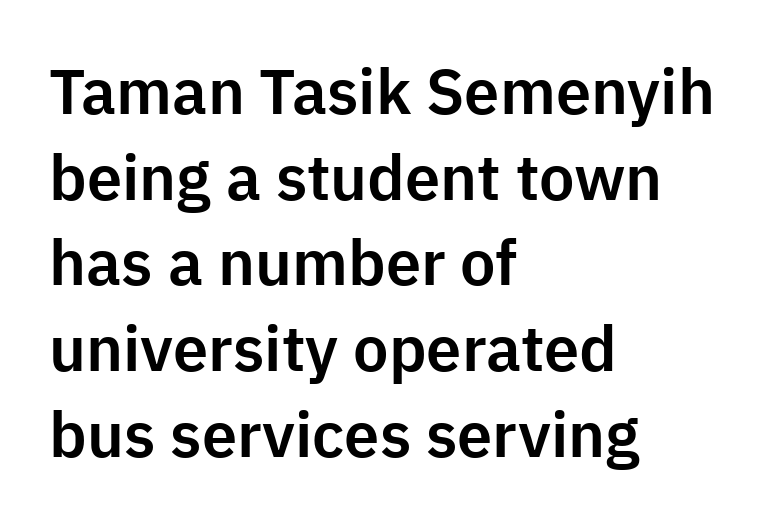
The image shows 63 px sans-serif type, upright; set left-aligned, normal line spacing (1.36x), normal letter spacing, not underlined; low stroke contrast and a medium x-height.
